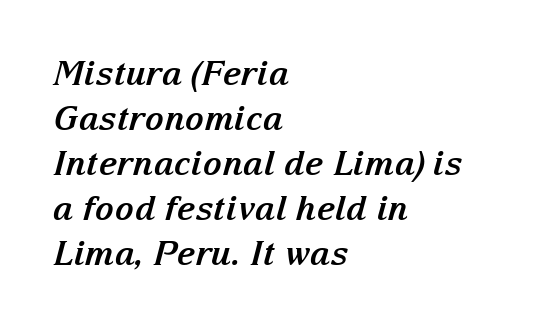
Q: Is the text bold? A: Yes.
Q: Is the text italic (slanted)? A: Yes, it leans right by about 15 degrees.
Q: Is the typeface a serif or a sans-serif typeface? A: Serif.
Q: Is the text underlined? A: No.
Q: How is the paragraph aligned? A: Left-aligned.
Q: Is the spacing between letters normal or unusually wide? A: Normal.
Q: Is the spacing between lines tight, normal or loose? A: Normal.
Q: Width (condensed, normal, or wide)? A: Normal.
Q: Stroke contrast? A: Medium.
Q: x-height? A: Medium.
Q: Monospaced? A: No.
